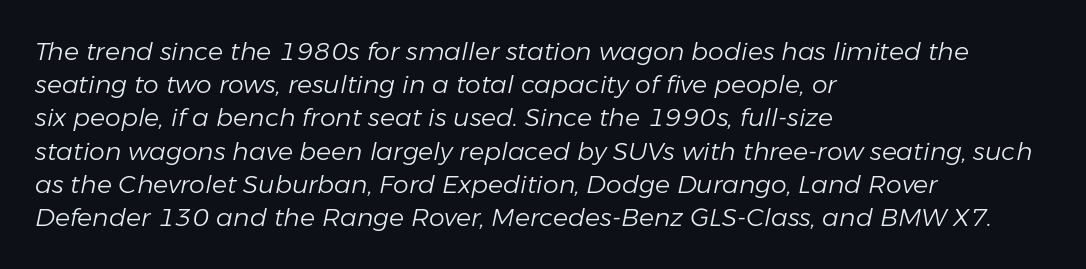
Q: Is the text bold? A: No.
Q: Is the text italic (slanted)? A: Yes, it leans right by about 11 degrees.
Q: Is the text underlined? A: No.
Q: How is the paragraph aligned? A: Left-aligned.
Q: Is the spacing between letters normal or unusually wide? A: Normal.
Q: Is the spacing between lines tight, normal or loose? A: Normal.
